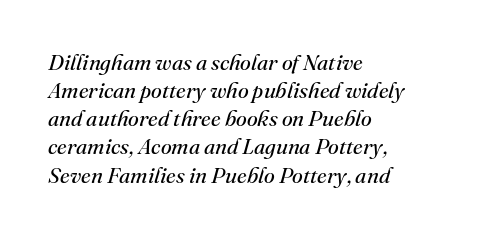
The image shows 22 px text type, italic (leaning right); set left-aligned, normal line spacing (1.28x), normal letter spacing, not underlined.
